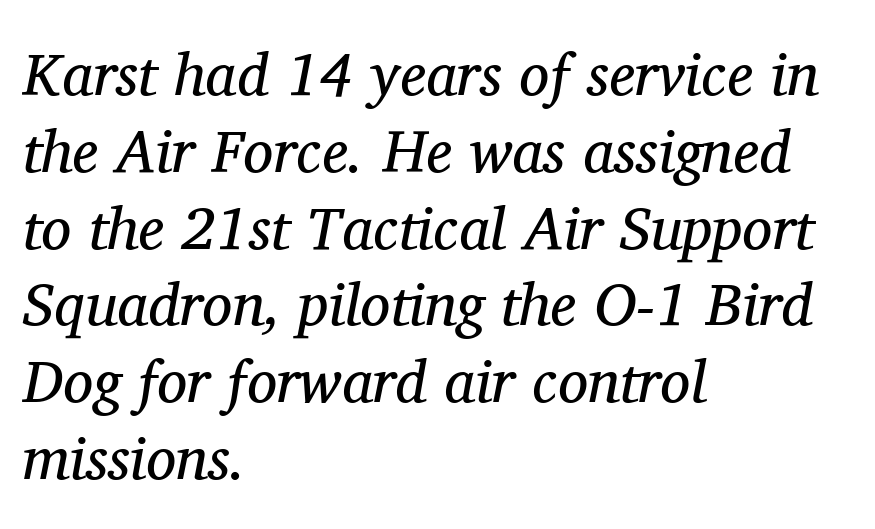
The passage shown stacks its lines at a standard gap. No heavy texture on the line: the type isn't bold. The type is set solid horizontally, with unmodified tracking. Think of a printed novel: that variable character pitch is what you see here.
